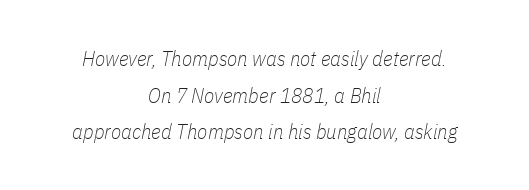
Q: Is the text bold? A: No.
Q: Is the text italic (slanted)? A: Yes, it leans right by about 11 degrees.
Q: Is the text underlined? A: No.
Q: How is the paragraph aligned? A: Centered.
Q: Is the spacing between letters normal or unusually wide? A: Normal.
